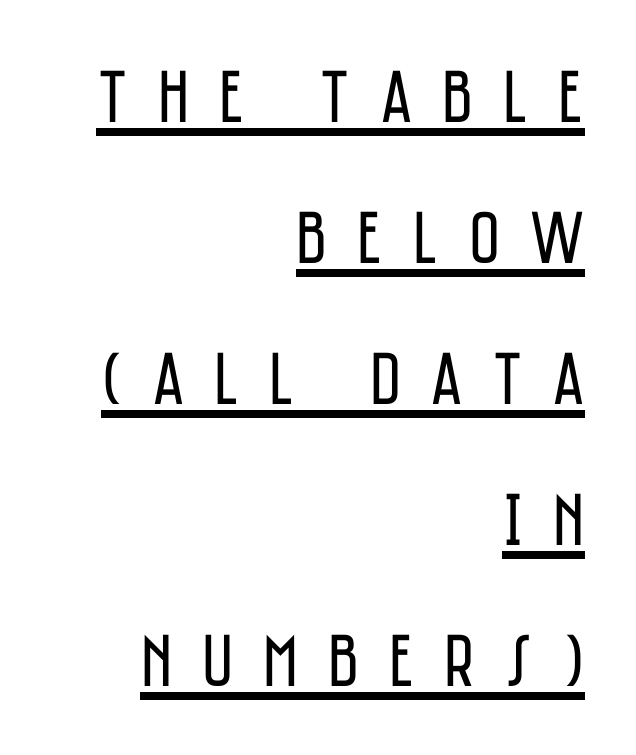
The image shows 75 px regular-weight, condensed sans-serif type, upright; set right-aligned, line spacing 1.88x, unusually wide letter spacing (+0.4 em), underlined; low stroke contrast and a large x-height.
